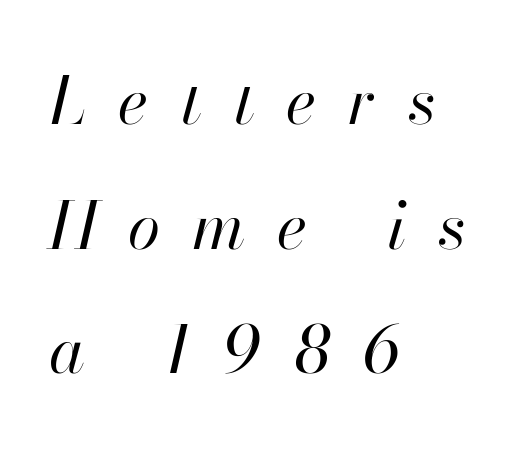
Q: Is the text bold? A: No.
Q: Is the text italic (slanted)? A: Yes, it leans right by about 13 degrees.
Q: Is the text underlined? A: No.
Q: How is the paragraph aligned? A: Left-aligned.
Q: Is the spacing between letters normal or unusually wide? A: Unusually wide.
Q: Width (condensed, normal, or wide)? A: Normal.
Q: Stroke contrast? A: High.
Q: x-height? A: Small.
Q: Monospaced? A: No.
